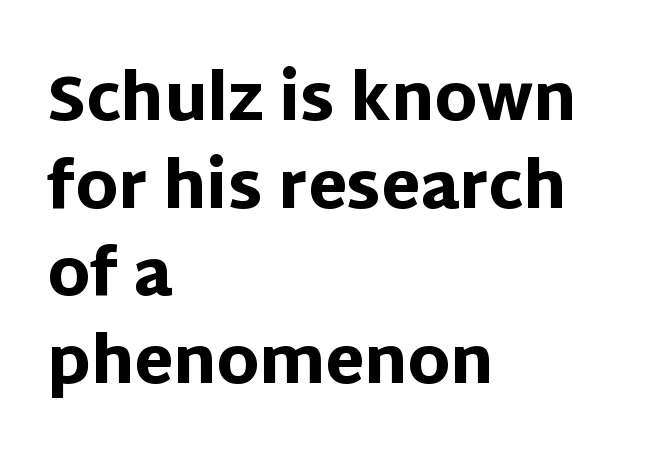
{"serif": "no", "italic": "no", "bold": "yes", "weight": "heavy", "width": "normal", "stroke_contrast": "low", "x_height": "large", "monospaced": "no", "underline": "no", "align": "left", "line_spacing": "normal", "line_spacing_ratio": 1.39, "letter_spacing": "normal", "letter_spacing_em": 0.0, "glyph_px": 63}
